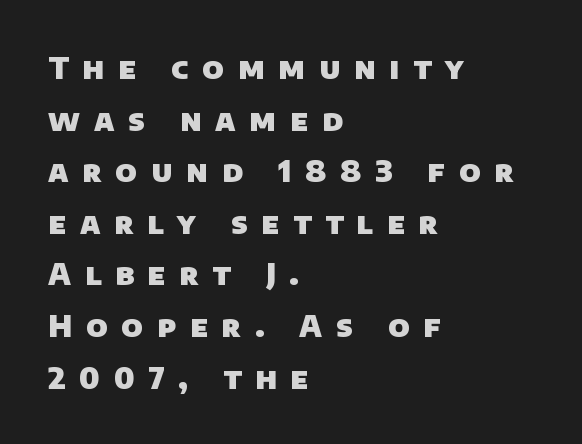
Observe the absence of serifs on each vertical stroke in this sample. You'd pick this weight for a headline — it's a proper bold. This rendering widens character spacing well past its baseline value. Descenders hang freely into open space. A classic flush-left, rag-right setting is used for this passage. The letters advance in unequal steps, a hallmark of proportional type.
